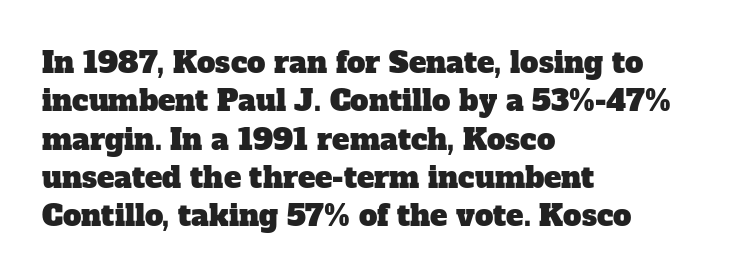
The words here are not underlined. Stroke terminals: seriffed. The rendering anchors every line to the left-hand side. Rows of type keep a routine distance in the vertical direction. No extra tracking has been applied to these lines.
